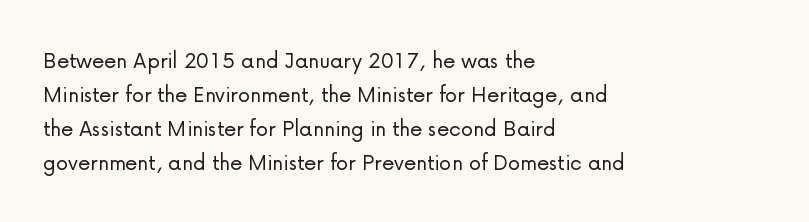
The image shows 25 px text type, upright; set left-aligned, normal line spacing (1.36x), normal letter spacing, not underlined.
